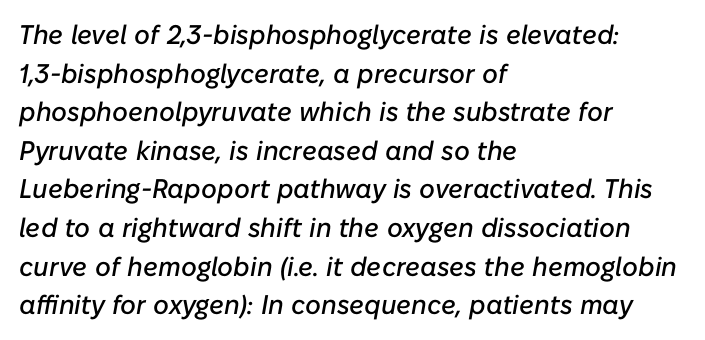
Q: Is the text italic (slanted)? A: Yes, it leans right by about 10 degrees.
Q: Is the text underlined? A: No.
Q: How is the paragraph aligned? A: Left-aligned.
Q: Is the spacing between letters normal or unusually wide? A: Normal.
Q: Is the spacing between lines tight, normal or loose? A: Normal.
